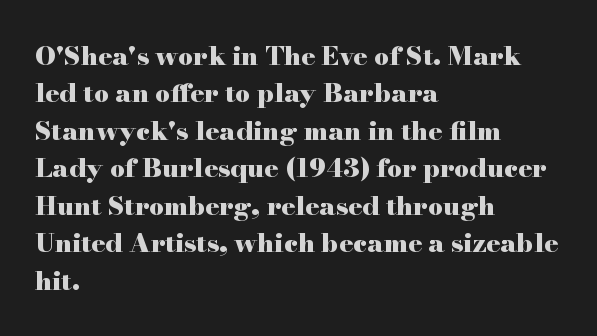
The image shows 26 px bold type, upright; set left-aligned, normal line spacing (1.44x), normal letter spacing, not underlined.
